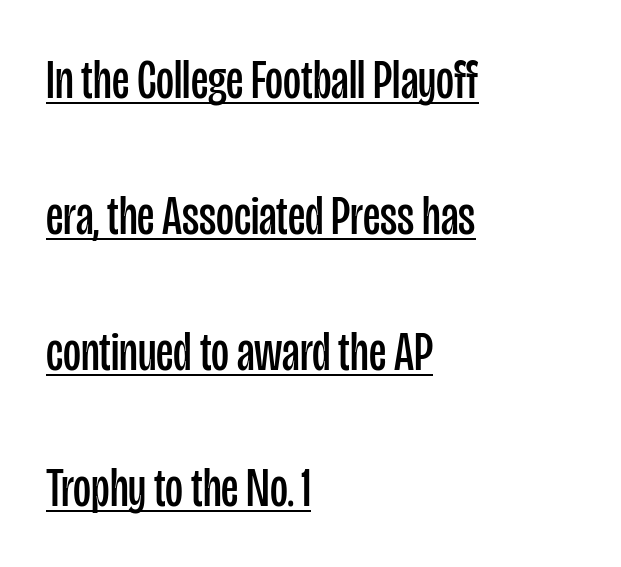
Whoever set this chose breathing room over compactness in the vertical rhythm. Posture: upright roman. This is underlined copy, the kind a proofreader might mark for attention. Looks like regular typesetting: each glyph gets only the width it needs. Honestly, the letter spacing is just normal — you wouldn't notice it.
